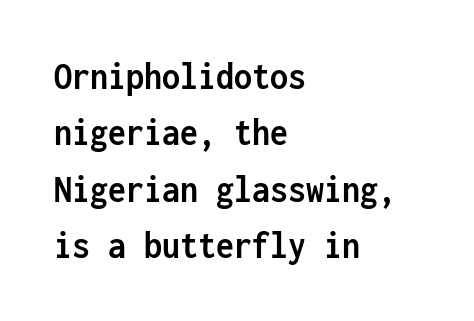
Q: Is the text bold? A: Yes.
Q: Is the text italic (slanted)? A: No, it is upright.
Q: Is the typeface a serif or a sans-serif typeface? A: Sans-serif.
Q: Is the text underlined? A: No.
Q: How is the paragraph aligned? A: Left-aligned.
Q: Is the spacing between letters normal or unusually wide? A: Normal.
Q: Is the spacing between lines tight, normal or loose? A: Normal.
Q: Width (condensed, normal, or wide)? A: Condensed.
Q: Stroke contrast? A: Low.
Q: x-height? A: Medium.
Q: Monospaced? A: Yes.
